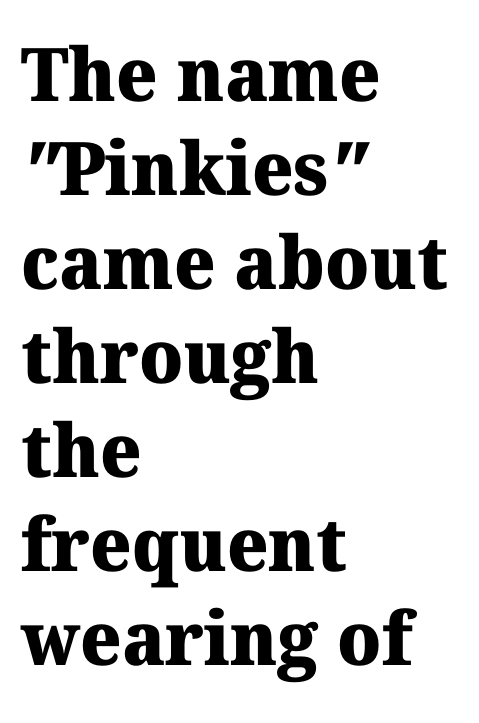
{"serif": "yes", "bold": "yes", "weight": "heavy", "width": "normal", "stroke_contrast": "medium", "x_height": "medium", "monospaced": "no", "underline": "no", "align": "left", "line_spacing": "normal", "line_spacing_ratio": 1.27, "letter_spacing": "normal", "letter_spacing_em": 0.0, "glyph_px": 74}
